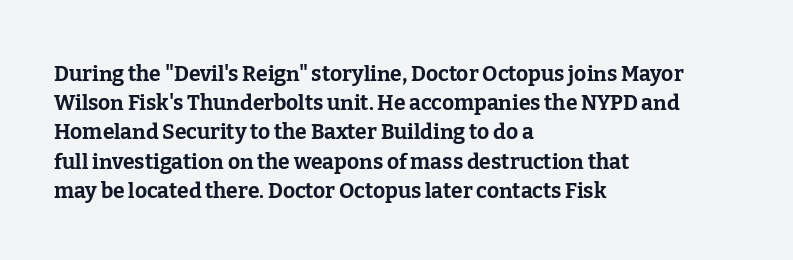
When letters stand straight like this, we call the style roman or upright. Line starts are locked; line ends wander. Quick note: underline off. Words appear dense and cohesive because spacing is normal. A normal amount of white space separates one row of letters from the next.
